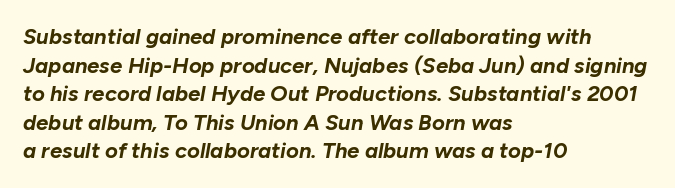
{"italic": "yes", "lean": "right", "slant_degrees": 10, "bold": "yes", "underline": "no", "align": "left", "line_spacing": "normal", "line_spacing_ratio": 1.3, "letter_spacing": "normal", "letter_spacing_em": 0.0, "glyph_px": 22}
